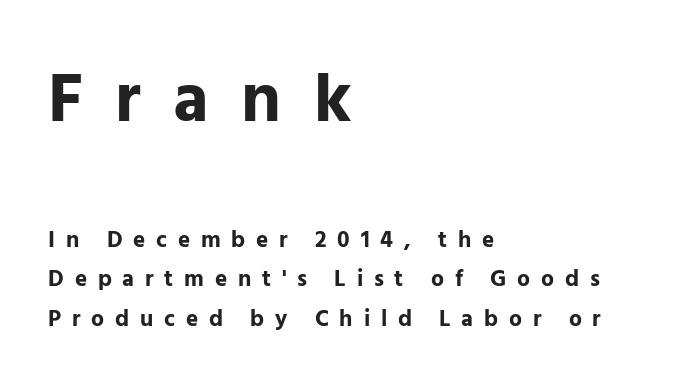
Vertical strokes here are truly vertical. Students, this is bold: see how much ink each stroke carries. The typesetter chose a ragged-right arrangement here. These two chunks differ in scale, with the top chunk taking the larger measure. Honestly, there is no underline to notice here at all.
